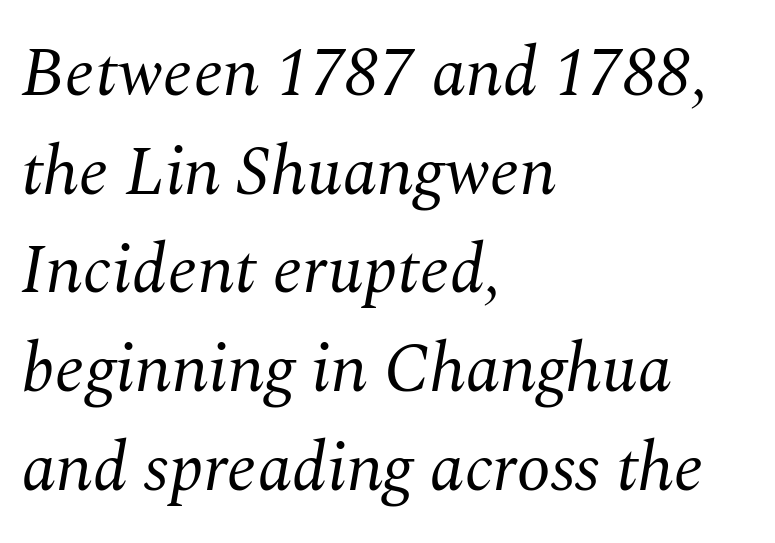
Q: Is the text bold? A: No.
Q: Is the text italic (slanted)? A: Yes, it leans right by about 10 degrees.
Q: Is the typeface a serif or a sans-serif typeface? A: Serif.
Q: Is the text underlined? A: No.
Q: How is the paragraph aligned? A: Left-aligned.
Q: Is the spacing between letters normal or unusually wide? A: Normal.
Q: Is the spacing between lines tight, normal or loose? A: Normal.
Q: Width (condensed, normal, or wide)? A: Normal.
Q: Stroke contrast? A: Medium.
Q: x-height? A: Medium.
Q: Monospaced? A: No.
